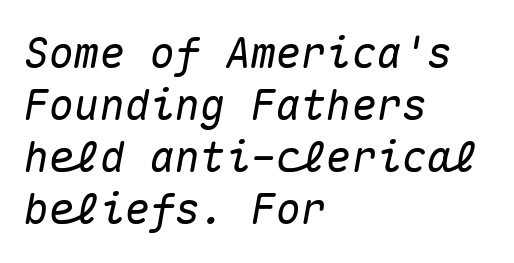
{"italic": "yes", "lean": "right", "slant_degrees": 10, "width": "normal", "stroke_contrast": "medium", "x_height": "medium", "monospaced": "yes", "underline": "no", "align": "left", "line_spacing_ratio": 1.24, "letter_spacing": "normal", "letter_spacing_em": 0.0, "glyph_px": 42}
